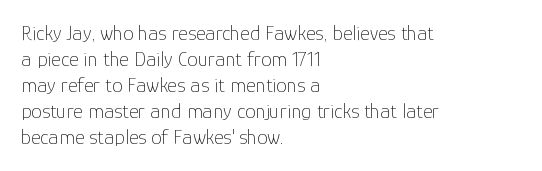
Q: Is the text bold? A: No.
Q: Is the text italic (slanted)? A: No, it is upright.
Q: Is the text underlined? A: No.
Q: How is the paragraph aligned? A: Left-aligned.
Q: Is the spacing between letters normal or unusually wide? A: Normal.
